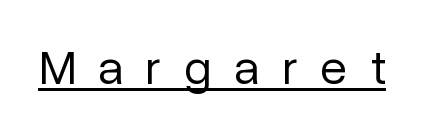
The axis of the letterforms is exactly vertical. Is this a fixed-width face? No — the glyphs have proportional, varying widths. In terms of letterspacing, this is a distinctly airy, spread setting. The letters look calm and open, with moderate or lighter stems. Does the type have serifs? No, each stem ends abruptly. Underlining? Definitely there.
